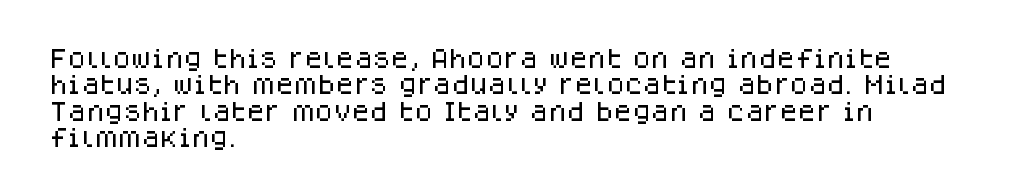
The image shows 21 px text type, upright; set left-aligned, normal line spacing (1.26x), normal letter spacing, not underlined.
